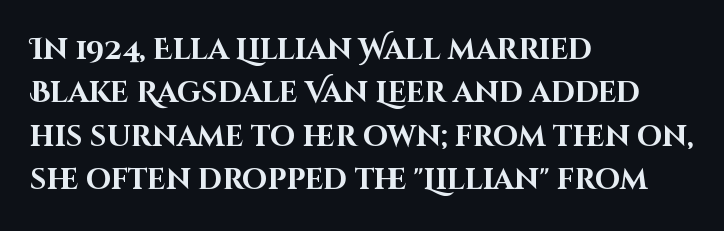
Q: Is the text bold? A: Yes.
Q: Is the text italic (slanted)? A: No, it is upright.
Q: Is the typeface a serif or a sans-serif typeface? A: Sans-serif.
Q: Is the text underlined? A: No.
Q: How is the paragraph aligned? A: Left-aligned.
Q: Is the spacing between letters normal or unusually wide? A: Normal.
Q: Is the spacing between lines tight, normal or loose? A: Normal.
Q: Width (condensed, normal, or wide)? A: Normal.
Q: Stroke contrast? A: High.
Q: x-height? A: Large.
Q: Monospaced? A: No.
